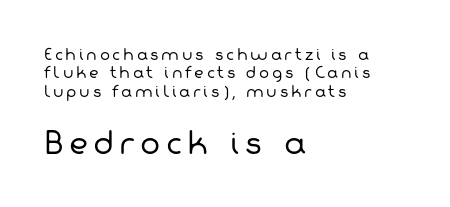
Visually the block forms a straight wall on the left and a jagged coastline on the right. Regarding serifs, this sample does without them. Words float on clear page, feet unadorned. This reads as an unemphasized weight, regular at the heaviest.
